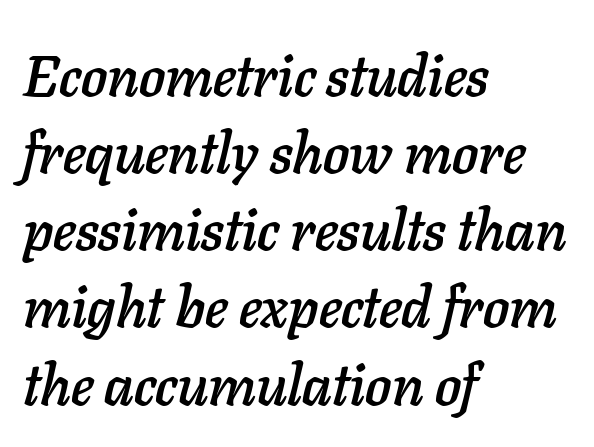
If you measured baseline to baseline, you'd find a middling distance. The rendering uses natural spacing where letterforms have individual widths. Typeset ragged right — the left edge is the straight one. Tracking here is standard; glyphs follow each other at the usual distance. Posture: slanted. Plain, unruled lines of type.
